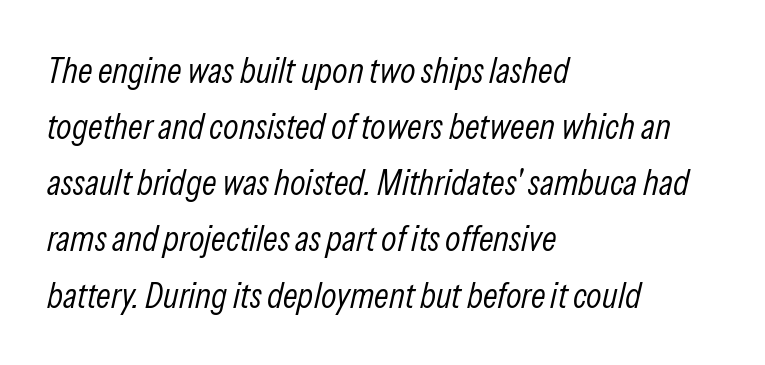
Q: Is the text bold? A: No.
Q: Is the text italic (slanted)? A: Yes, it leans right by about 13 degrees.
Q: Is the text underlined? A: No.
Q: How is the paragraph aligned? A: Left-aligned.
Q: Is the spacing between letters normal or unusually wide? A: Normal.
Q: Is the spacing between lines tight, normal or loose? A: Normal.
Q: Width (condensed, normal, or wide)? A: Condensed.
Q: Stroke contrast? A: Low.
Q: x-height? A: Medium.
Q: Monospaced? A: No.
